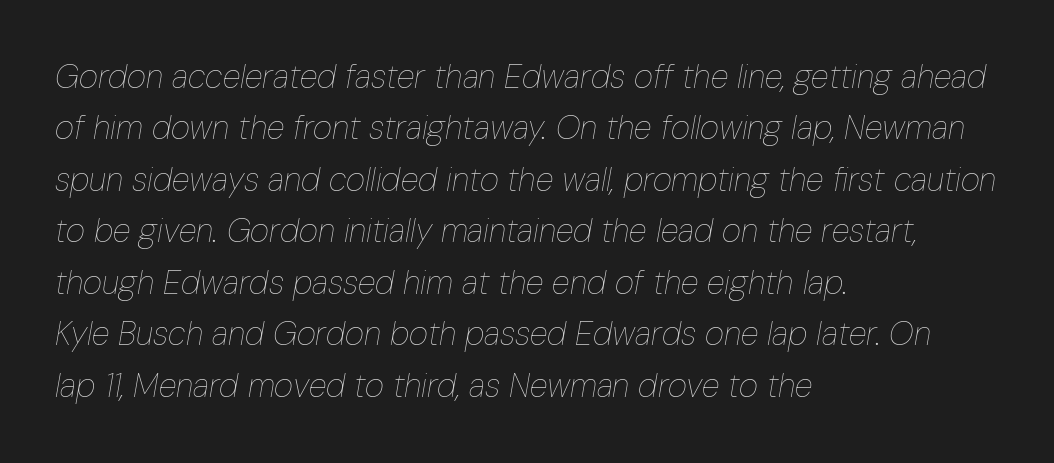
How would I describe the line gaps? Plain and ordinary. The text carries the slant typical of an italic or oblique font. Standard letterfit; no display-style spreading of the glyphs. The typesetter chose a ragged-right arrangement here. The zone under the glyphs is completely vacant.
